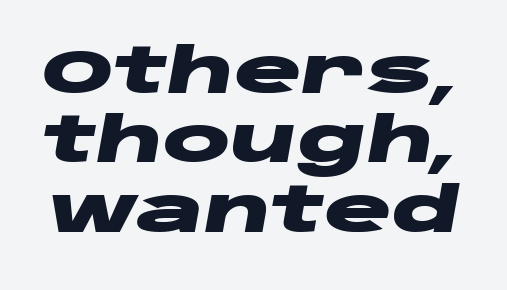
Weight: bold. The passage shown is typed in a proportional face where columns would drift. Plain, unruled lines of type. Baseline-to-baseline distance is barely more than the letter height.
